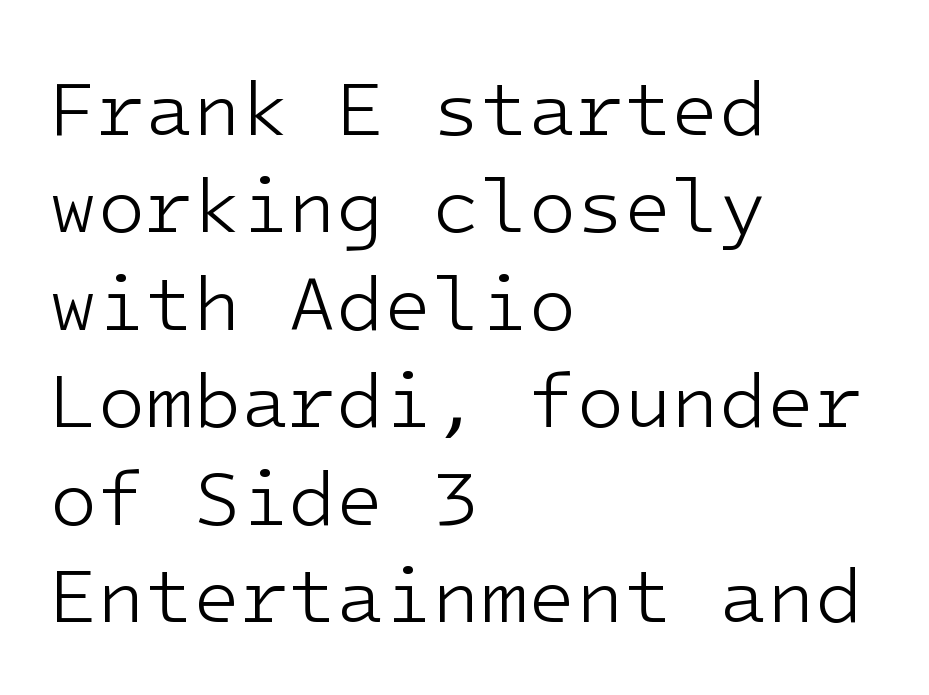
{"serif": "no", "italic": "no", "bold": "no", "weight": "light", "width": "normal", "stroke_contrast": "low", "x_height": "medium", "underline": "no", "align": "left", "line_spacing": "normal", "line_spacing_ratio": 1.25, "letter_spacing": "normal", "letter_spacing_em": 0.0, "glyph_px": 78}
